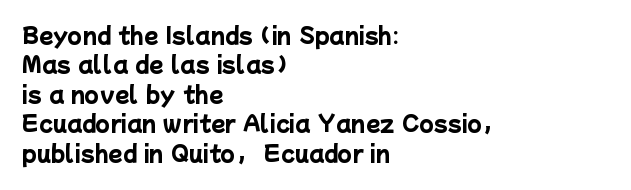
The image shows 21 px bold type; set left-aligned, normal line spacing (1.4x), normal letter spacing, not underlined.
